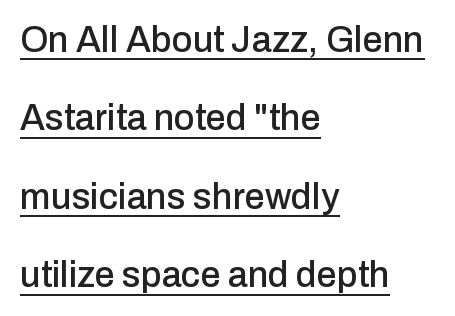
Q: Is the text italic (slanted)? A: No, it is upright.
Q: Is the typeface a serif or a sans-serif typeface? A: Sans-serif.
Q: Is the text underlined? A: Yes.
Q: How is the paragraph aligned? A: Left-aligned.
Q: Is the spacing between letters normal or unusually wide? A: Normal.
Q: Is the spacing between lines tight, normal or loose? A: Loose.
Q: Width (condensed, normal, or wide)? A: Normal.
Q: Stroke contrast? A: Low.
Q: x-height? A: Medium.
Q: Monospaced? A: No.
